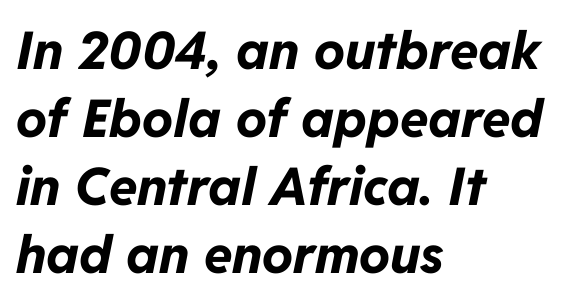
The face used here has the dense, thick strokes of a bold. The letters advance in unequal steps, a hallmark of proportional type. The letters sit at their default tracking, neither squeezed nor spread. Slant detected: the letters are inclined. Typeset ragged right — the left edge is the straight one. No word sits above an underline.
